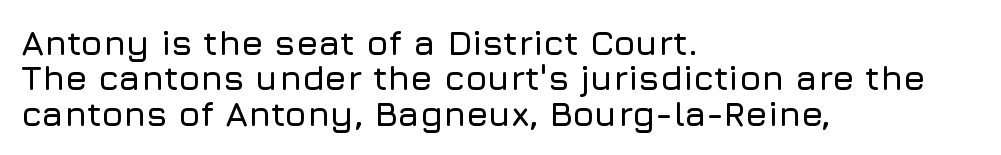
{"serif": "no", "italic": "no", "width": "normal", "stroke_contrast": "low", "x_height": "medium", "monospaced": "no", "underline": "no", "align": "left", "line_spacing": "tight", "line_spacing_ratio": 1.01, "letter_spacing": "normal", "letter_spacing_em": 0.0, "glyph_px": 35}
